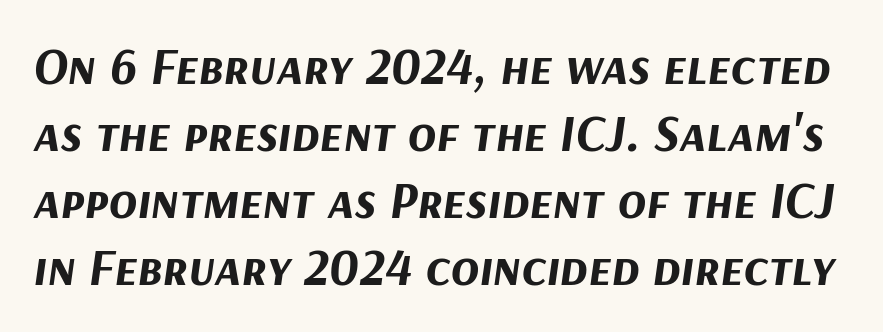
The image shows 52 px bold type, italic (leaning right); set normal line spacing (1.29x), normal letter spacing, not underlined; medium stroke contrast and a medium x-height.
